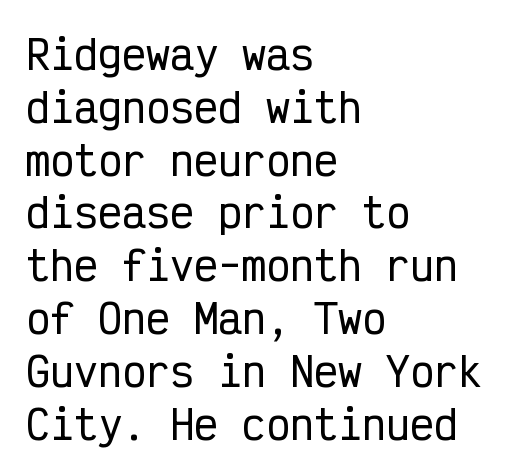
Q: Is the text italic (slanted)? A: No, it is upright.
Q: Is the typeface a serif or a sans-serif typeface? A: Sans-serif.
Q: Is the text underlined? A: No.
Q: How is the paragraph aligned? A: Left-aligned.
Q: Is the spacing between letters normal or unusually wide? A: Normal.
Q: Is the spacing between lines tight, normal or loose? A: Normal.
Q: Width (condensed, normal, or wide)? A: Condensed.
Q: Stroke contrast? A: Low.
Q: x-height? A: Medium.
Q: Monospaced? A: Yes.
